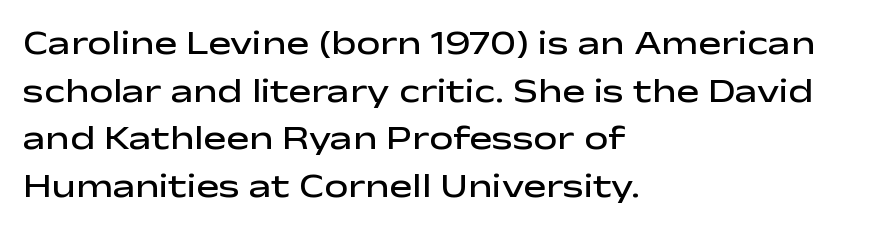
Think of a printed novel: that variable character pitch is what you see here. The lettering holds an erect, upright posture throughout. As a designer I'd log this as weight 600, semibold. Evenly set lines give the paragraph a standard silhouette. Check the space under the baseline: it is left empty. These lines are composed in type without serifs.
